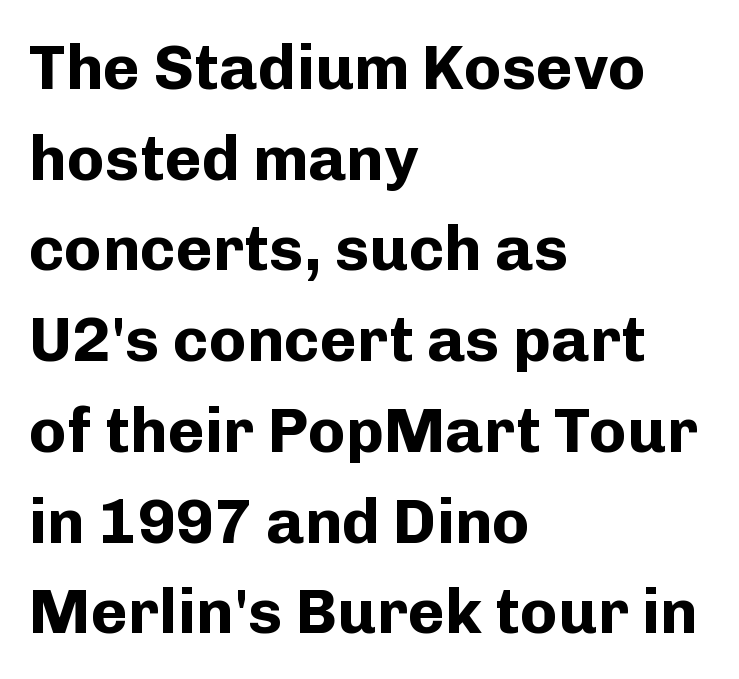
The rendering uses a bold face; every stroke is thick and dark. It's the straight-up-and-down kind of type. The gaps between neighbouring characters are ordinary and unremarkable. Descender tails drop into unmarked territory.
